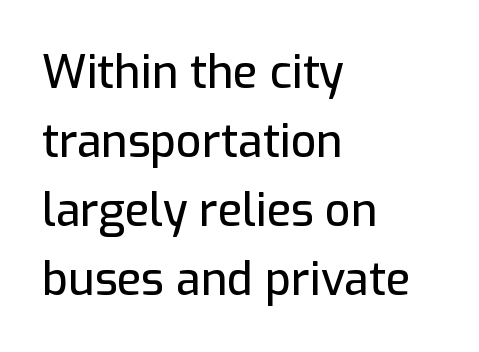
{"serif": "no", "italic": "no", "width": "normal", "stroke_contrast": "low", "x_height": "medium", "monospaced": "no", "underline": "no", "align": "left", "line_spacing": "normal", "line_spacing_ratio": 1.53, "letter_spacing": "normal", "letter_spacing_em": 0.0, "glyph_px": 45}
